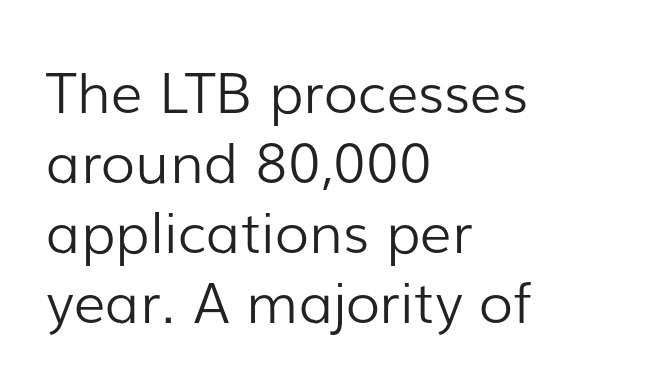
Q: Is the text bold? A: No.
Q: Is the text italic (slanted)? A: No, it is upright.
Q: Is the typeface a serif or a sans-serif typeface? A: Sans-serif.
Q: Is the text underlined? A: No.
Q: How is the paragraph aligned? A: Left-aligned.
Q: Is the spacing between letters normal or unusually wide? A: Normal.
Q: Is the spacing between lines tight, normal or loose? A: Normal.
Q: Width (condensed, normal, or wide)? A: Normal.
Q: Stroke contrast? A: Low.
Q: x-height? A: Medium.
Q: Monospaced? A: No.
